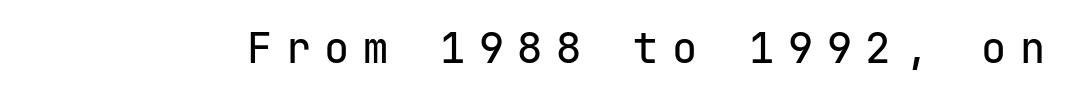
{"serif": "no", "italic": "no", "width": "normal", "stroke_contrast": "low", "x_height": "medium", "monospaced": "yes", "underline": "no", "letter_spacing": "wide", "letter_spacing_em": 0.32, "glyph_px": 42}
